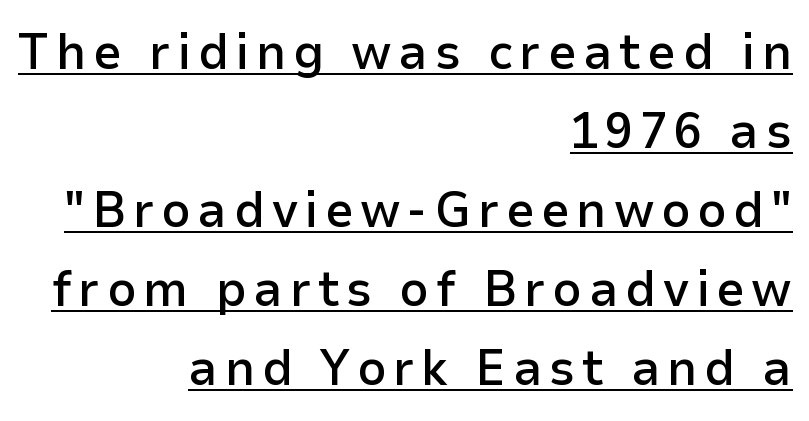
{"serif": "no", "italic": "no", "bold": "semi", "weight": "semibold", "width": "normal", "stroke_contrast": "low", "x_height": "medium", "monospaced": "no", "underline": "yes", "align": "right", "line_spacing": "normal", "line_spacing_ratio": 1.55, "glyph_px": 51}
